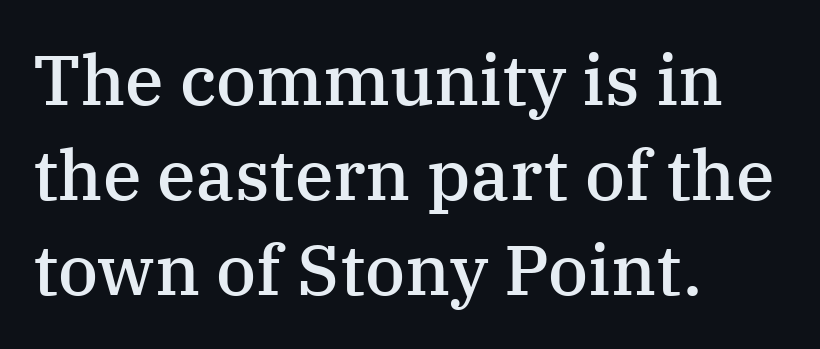
Every row of glyphs begins at an identical x-position on the left. No italicization has been applied; the sample stays upright. Interline gaps are of average width in this sample. These lines are composed in type with serifs.
